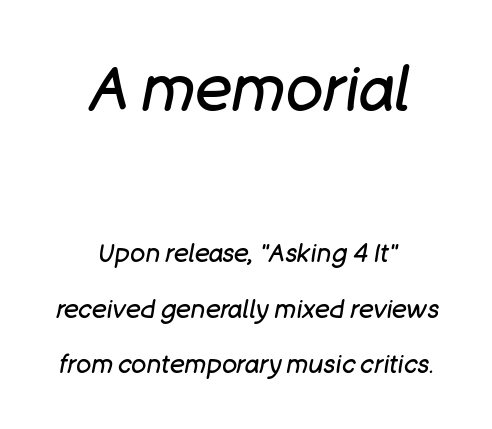
Q: Is the text bold? A: No.
Q: Is the text italic (slanted)? A: Yes, it leans right by about 11 degrees.
Q: Is the text underlined? A: No.
Q: How is the paragraph aligned? A: Centered.
Q: Is the spacing between letters normal or unusually wide? A: Normal.
Q: Is the spacing between lines tight, normal or loose? A: Loose.
Q: Which block of text is set in a larger size, the first (top) or the second (bottom)? A: The first (top) one.
Q: Width (condensed, normal, or wide)? A: Normal.
Q: Stroke contrast? A: Low.
Q: x-height? A: Large.
Q: Monospaced? A: No.
